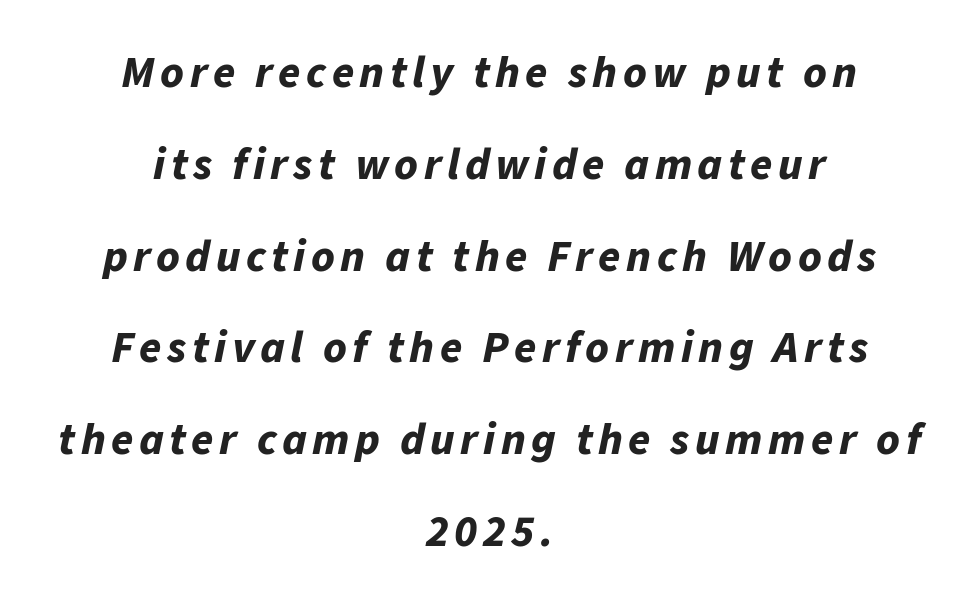
{"italic": "yes", "lean": "right", "slant_degrees": 11, "bold": "yes", "weight": "bold", "width": "normal", "stroke_contrast": "low", "x_height": "medium", "monospaced": "no", "underline": "no", "align": "center", "line_spacing": "loose", "line_spacing_ratio": 2.04, "glyph_px": 45}
